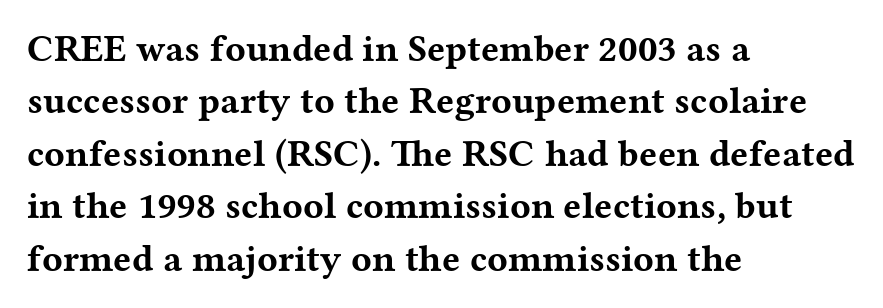
These lines are rendered in a variable-pitch font. Type style note: has serifs. The setting favours the left margin, as ordinary paragraphs usually do. A roman cut, with each character standing at attention.
